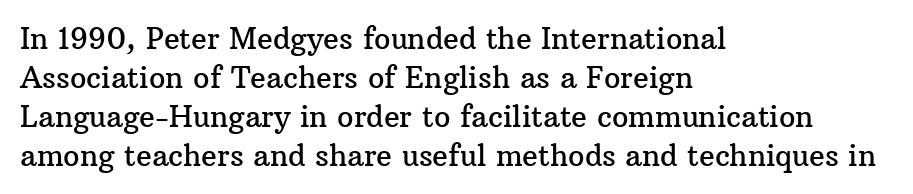
Q: Is the text italic (slanted)? A: No, it is upright.
Q: Is the typeface a serif or a sans-serif typeface? A: Serif.
Q: Is the text underlined? A: No.
Q: How is the paragraph aligned? A: Left-aligned.
Q: Is the spacing between letters normal or unusually wide? A: Normal.
Q: Is the spacing between lines tight, normal or loose? A: Normal.
Q: Width (condensed, normal, or wide)? A: Normal.
Q: Stroke contrast? A: Medium.
Q: x-height? A: Medium.
Q: Monospaced? A: No.
